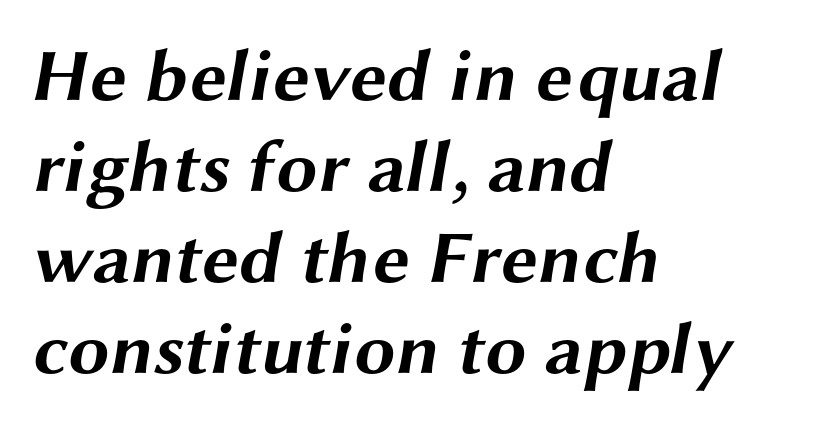
What weight is shown? A full bold with thick strokes. Check under the words: just untouched page. A typesetter would label this face a sans. Here the designer chose a conventional face with non-uniform glyph widths. The ragged edge is on the right, which tells us the setting is flush left.
